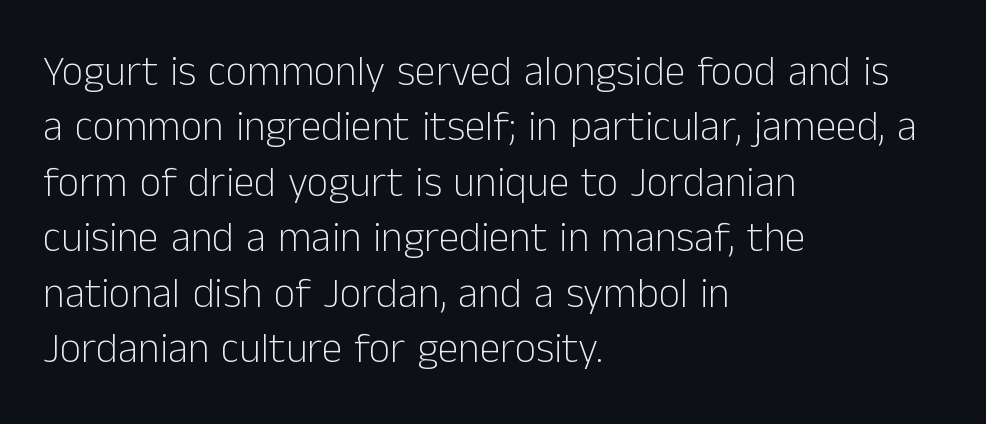
Q: Is the text bold? A: No.
Q: Is the text italic (slanted)? A: No, it is upright.
Q: Is the typeface a serif or a sans-serif typeface? A: Sans-serif.
Q: Is the text underlined? A: No.
Q: How is the paragraph aligned? A: Left-aligned.
Q: Is the spacing between letters normal or unusually wide? A: Normal.
Q: Is the spacing between lines tight, normal or loose? A: Normal.
Q: Width (condensed, normal, or wide)? A: Normal.
Q: Stroke contrast? A: Low.
Q: x-height? A: Medium.
Q: Monospaced? A: No.
